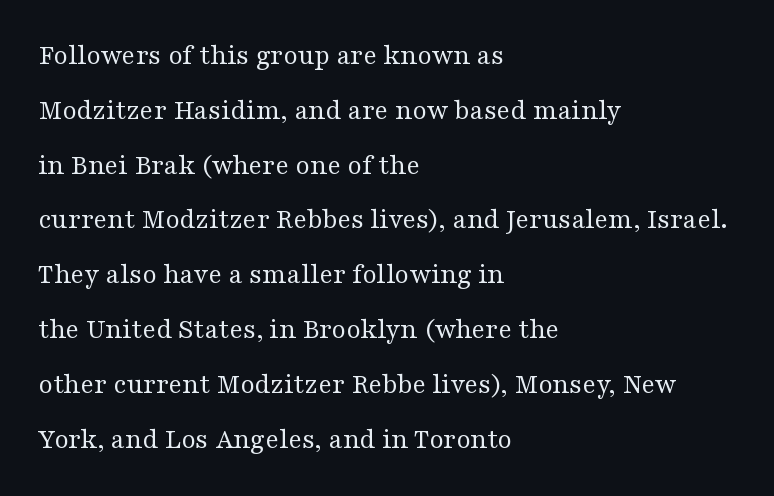
Unbolded letterforms with no extra heft. Inter-character spacing is left at the font's built-in metrics. If you drew a ruler down the left edge, every line would touch it. Examine the stroke ends and you'll spot serifs.
